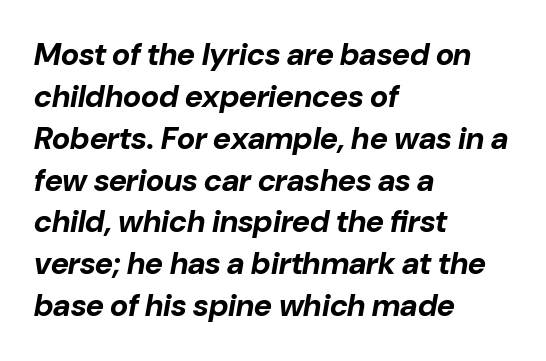
Q: Is the text bold? A: Yes.
Q: Is the text italic (slanted)? A: Yes, it leans right by about 10 degrees.
Q: Is the text underlined? A: No.
Q: How is the paragraph aligned? A: Left-aligned.
Q: Is the spacing between letters normal or unusually wide? A: Normal.
Q: Is the spacing between lines tight, normal or loose? A: Normal.
Q: Width (condensed, normal, or wide)? A: Normal.
Q: Stroke contrast? A: Low.
Q: x-height? A: Medium.
Q: Monospaced? A: No.
